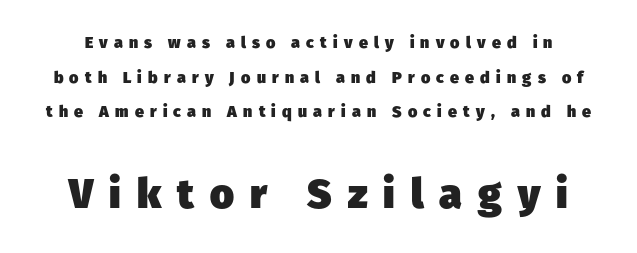
{"serif": "no", "bold": "yes", "weight": "heavy", "width": "normal", "stroke_contrast": "low", "x_height": "medium", "monospaced": "no", "underline": "no", "line_spacing": "loose", "line_spacing_ratio": 2.16, "letter_spacing": "wide", "letter_spacing_em": 0.39, "larger_block": "second", "size_ratio": 2.56, "glyph_px": 41}
